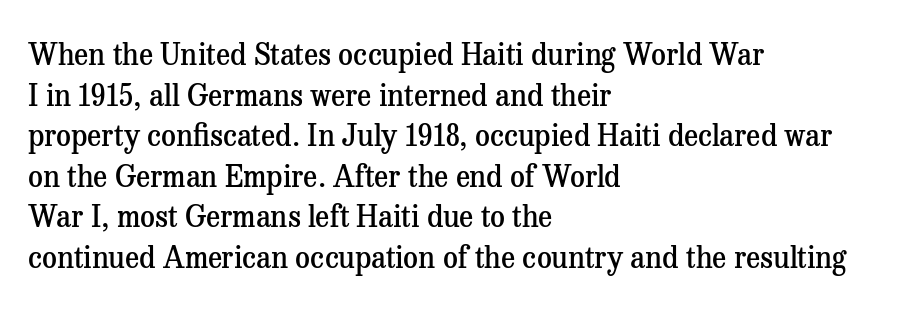
Serif or sans? Serif — the stroke terminals have little feet. These lines are set flush left with a ragged right edge. Moderately thickened strokes mark this as semibold type. Descender tails drop into unmarked territory. A typesetter would call this zero additional tracking. These lines are rendered in a variable-pitch font.
